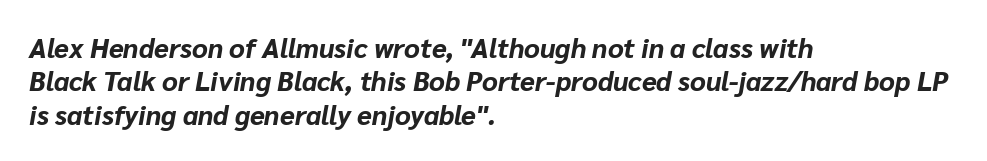
The image shows 27 px bold type, italic (leaning right); set left-aligned, line spacing 1.24x, normal letter spacing, not underlined.
